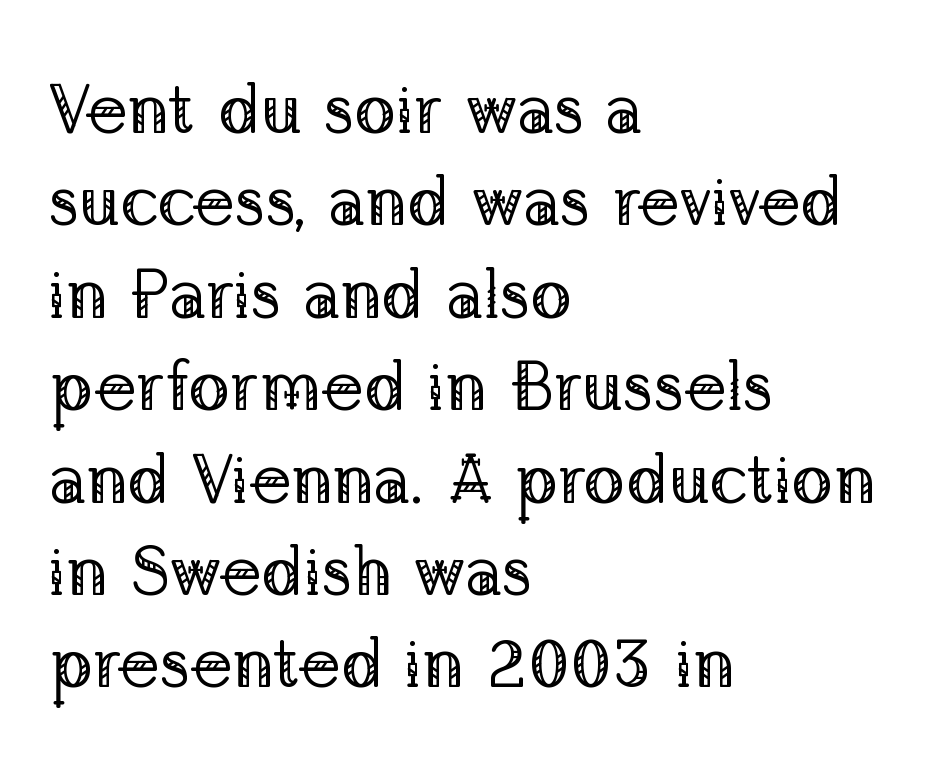
Q: Is the text bold? A: No.
Q: Is the text italic (slanted)? A: No, it is upright.
Q: Is the typeface a serif or a sans-serif typeface? A: Serif.
Q: Is the text underlined? A: No.
Q: How is the paragraph aligned? A: Left-aligned.
Q: Is the spacing between letters normal or unusually wide? A: Normal.
Q: Is the spacing between lines tight, normal or loose? A: Normal.
Q: Width (condensed, normal, or wide)? A: Normal.
Q: Stroke contrast? A: Low.
Q: x-height? A: Medium.
Q: Monospaced? A: No.
